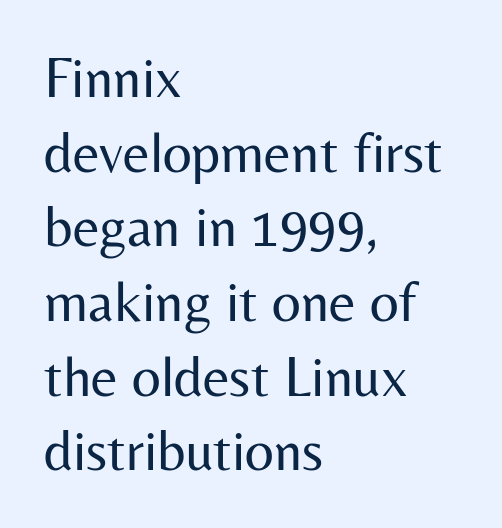
{"serif": "no", "italic": "no", "bold": "no", "weight": "regular", "width": "normal", "stroke_contrast": "medium", "x_height": "medium", "monospaced": "no", "underline": "no", "align": "left", "line_spacing": "normal", "line_spacing_ratio": 1.31, "letter_spacing": "normal", "letter_spacing_em": 0.0, "glyph_px": 57}
